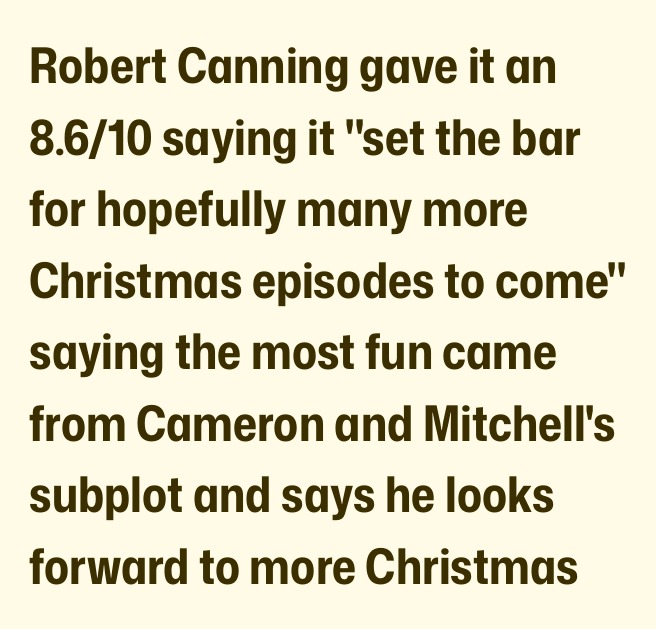
The image shows 49 px bold, condensed sans-serif type, upright; set left-aligned, normal line spacing (1.46x), normal letter spacing, not underlined; low stroke contrast and a medium x-height.
